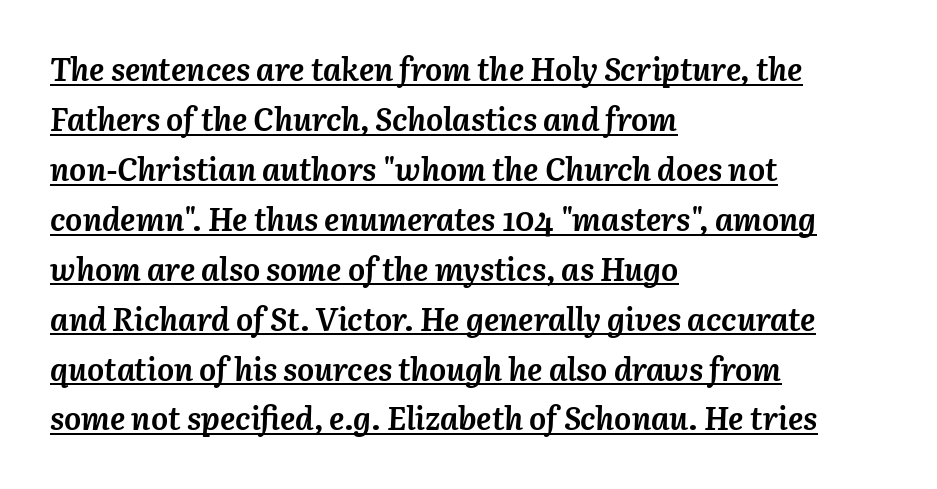
{"italic": "yes", "lean": "right", "slant_degrees": 3, "bold": "yes", "weight": "semibold", "width": "normal", "stroke_contrast": "medium", "x_height": "medium", "monospaced": "no", "underline": "yes", "align": "left", "line_spacing": "normal", "line_spacing_ratio": 1.56, "letter_spacing": "normal", "letter_spacing_em": 0.0, "glyph_px": 32}
